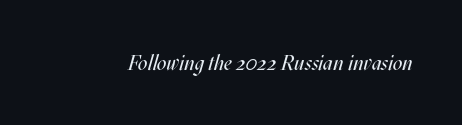
Each row of text sits above clean, open space. The passage shown is not bold in any degree. Each word holds together tightly as a unit, with standard inter-letter gaps. The rendering applies a slant to the glyphs.
